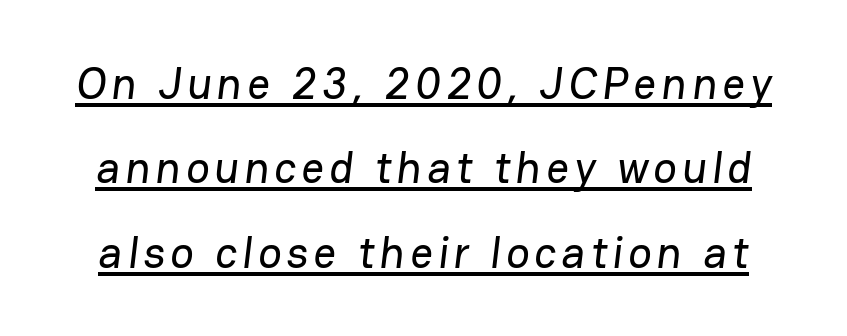
Q: Is the typeface a serif or a sans-serif typeface? A: Sans-serif.
Q: Is the text underlined? A: Yes.
Q: Is the spacing between lines tight, normal or loose? A: Loose.
Q: Width (condensed, normal, or wide)? A: Normal.
Q: Stroke contrast? A: Low.
Q: x-height? A: Medium.
Q: Monospaced? A: No.
